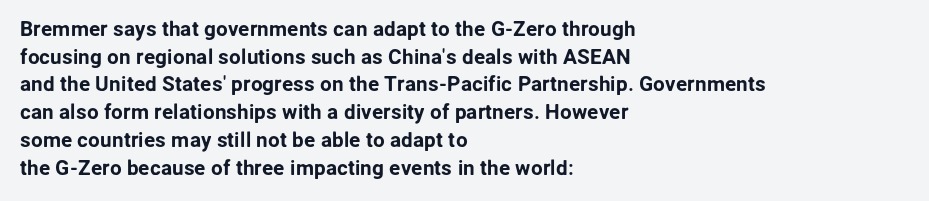
The image shows 21 px text type, upright; set left-aligned, normal line spacing (1.32x), normal letter spacing, not underlined.
